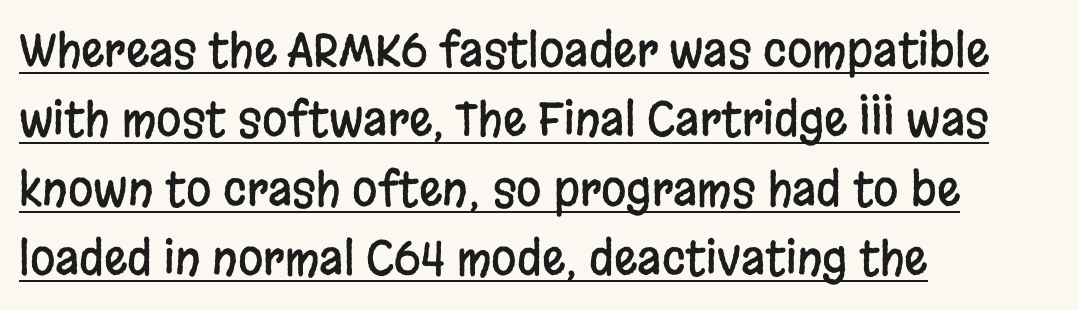
{"serif": "no", "italic": "no", "width": "condensed", "stroke_contrast": "low", "x_height": "large", "monospaced": "no", "underline": "yes", "align": "left", "line_spacing": "normal", "line_spacing_ratio": 1.51, "letter_spacing": "normal", "letter_spacing_em": 0.0, "glyph_px": 46}
